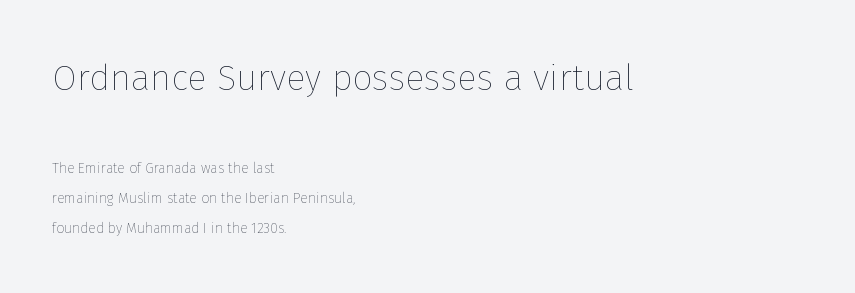
The image shows 36 px thin type, upright; set left-aligned, loose line spacing (2.15x), normal letter spacing, not underlined; the first (top) block is 2.57x larger; low stroke contrast and a medium x-height.
